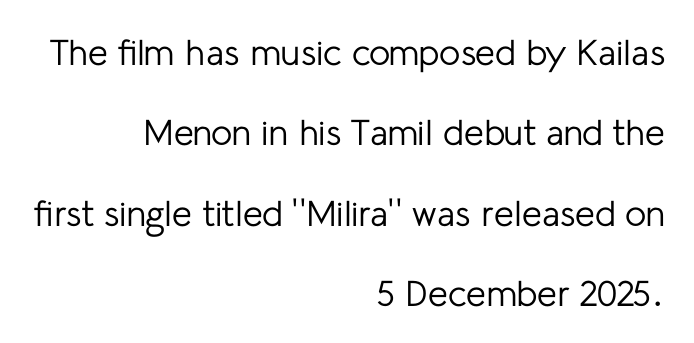
Q: Is the text bold? A: No.
Q: Is the text italic (slanted)? A: No, it is upright.
Q: Is the typeface a serif or a sans-serif typeface? A: Sans-serif.
Q: Is the text underlined? A: No.
Q: How is the paragraph aligned? A: Right-aligned.
Q: Is the spacing between letters normal or unusually wide? A: Normal.
Q: Is the spacing between lines tight, normal or loose? A: Loose.
Q: Width (condensed, normal, or wide)? A: Normal.
Q: Stroke contrast? A: Low.
Q: x-height? A: Medium.
Q: Monospaced? A: No.
